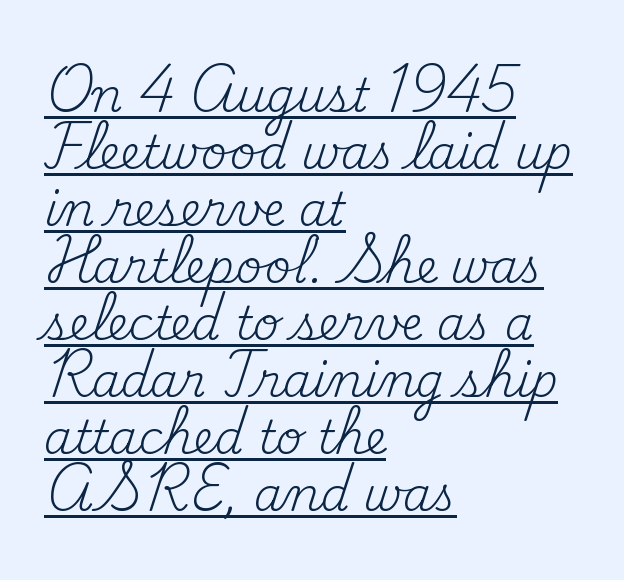
Q: Is the text bold? A: No.
Q: Is the text italic (slanted)? A: Yes.
Q: Is the typeface a serif or a sans-serif typeface? A: Serif.
Q: Is the text underlined? A: Yes.
Q: How is the paragraph aligned? A: Left-aligned.
Q: Is the spacing between letters normal or unusually wide? A: Normal.
Q: Width (condensed, normal, or wide)? A: Normal.
Q: Stroke contrast? A: Medium.
Q: x-height? A: Small.
Q: Monospaced? A: No.
